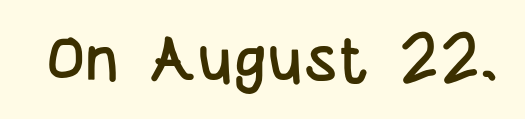
{"serif": "no", "italic": "no", "width": "condensed", "stroke_contrast": "low", "x_height": "large", "monospaced": "no", "underline": "no", "letter_spacing": "normal", "letter_spacing_em": 0.0, "glyph_px": 65}
